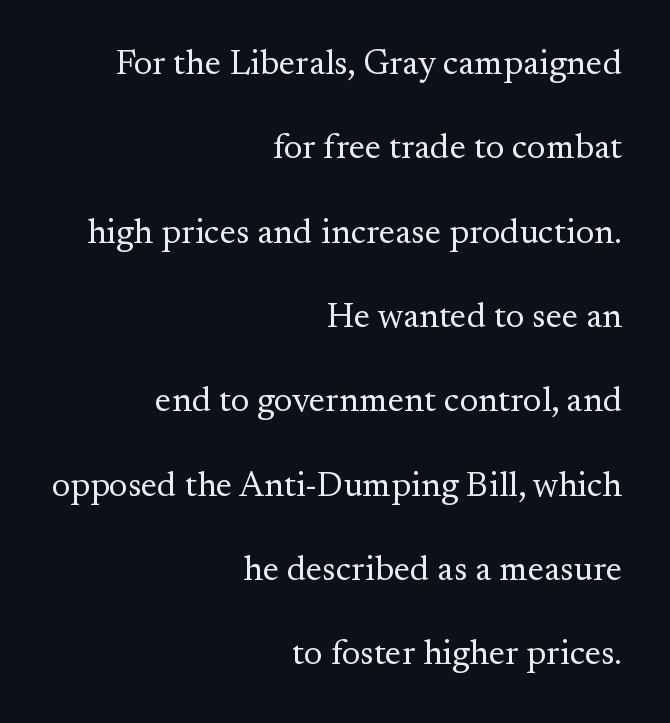
Q: Is the text bold? A: No.
Q: Is the text italic (slanted)? A: No, it is upright.
Q: Is the typeface a serif or a sans-serif typeface? A: Serif.
Q: Is the text underlined? A: No.
Q: How is the paragraph aligned? A: Right-aligned.
Q: Is the spacing between letters normal or unusually wide? A: Normal.
Q: Is the spacing between lines tight, normal or loose? A: Loose.
Q: Width (condensed, normal, or wide)? A: Normal.
Q: Stroke contrast? A: Medium.
Q: x-height? A: Small.
Q: Monospaced? A: No.
